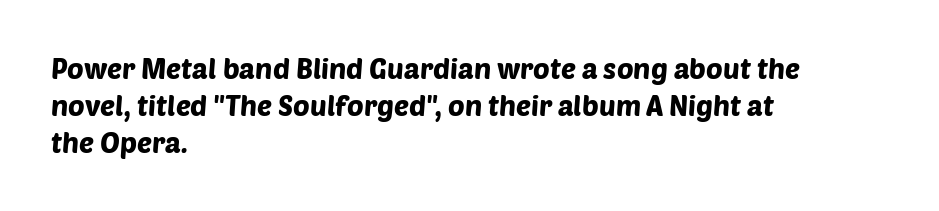
Letters rest on an invisible, unmarked baseline. The rendering uses natural spacing where letterforms have individual widths. Reading down the block, your eye returns to a fixed left position each line. A typesetter would call this leading conventional body-copy spacing. Regarding serifs, this sample does without them.
